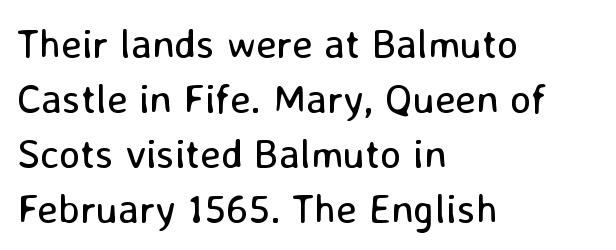
Q: Is the text bold? A: No.
Q: Is the text italic (slanted)? A: No, it is upright.
Q: Is the typeface a serif or a sans-serif typeface? A: Sans-serif.
Q: Is the text underlined? A: No.
Q: How is the paragraph aligned? A: Left-aligned.
Q: Is the spacing between letters normal or unusually wide? A: Normal.
Q: Is the spacing between lines tight, normal or loose? A: Normal.
Q: Width (condensed, normal, or wide)? A: Normal.
Q: Stroke contrast? A: Low.
Q: x-height? A: Medium.
Q: Monospaced? A: No.
